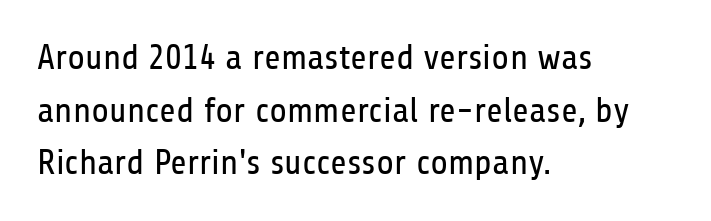
Q: Is the text bold? A: No.
Q: Is the text italic (slanted)? A: No, it is upright.
Q: Is the typeface a serif or a sans-serif typeface? A: Sans-serif.
Q: Is the text underlined? A: No.
Q: How is the paragraph aligned? A: Left-aligned.
Q: Is the spacing between letters normal or unusually wide? A: Normal.
Q: Is the spacing between lines tight, normal or loose? A: Normal.
Q: Width (condensed, normal, or wide)? A: Condensed.
Q: Stroke contrast? A: Low.
Q: x-height? A: Medium.
Q: Monospaced? A: No.
